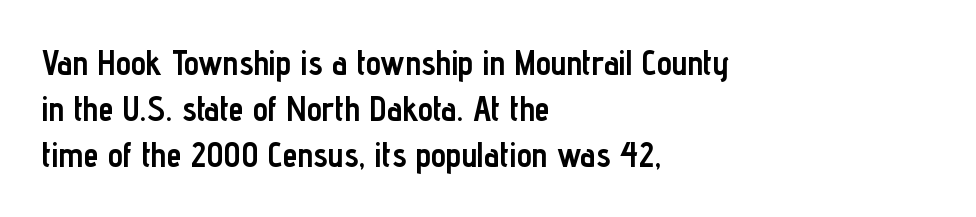
The image shows 34 px semibold, condensed sans-serif type, upright; set left-aligned, normal line spacing (1.35x), normal letter spacing, not underlined; low stroke contrast and a medium x-height.
